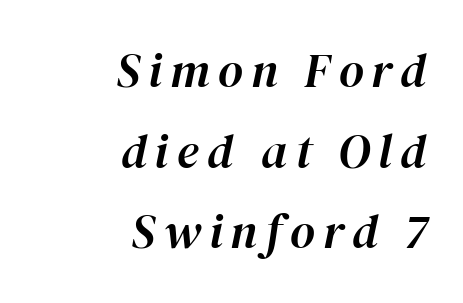
Q: Is the text italic (slanted)? A: Yes, it leans right by about 12 degrees.
Q: Is the text underlined? A: No.
Q: How is the paragraph aligned? A: Right-aligned.
Q: Is the spacing between lines tight, normal or loose? A: Normal.
Q: Width (condensed, normal, or wide)? A: Normal.
Q: Stroke contrast? A: High.
Q: x-height? A: Medium.
Q: Monospaced? A: No.
